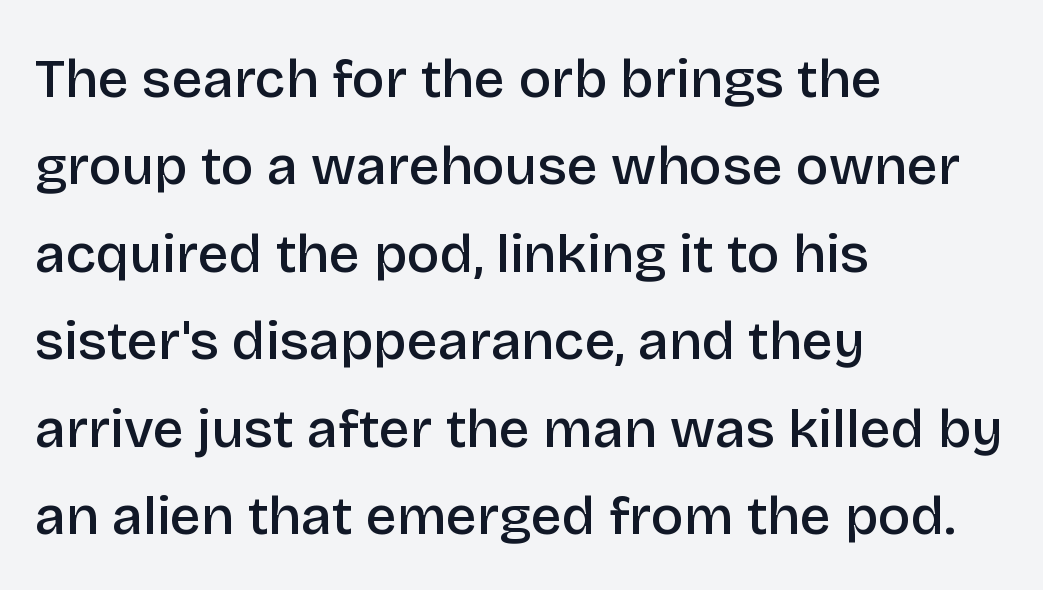
Q: Is the text bold? A: Semi-bold.
Q: Is the text italic (slanted)? A: No, it is upright.
Q: Is the typeface a serif or a sans-serif typeface? A: Sans-serif.
Q: Is the text underlined? A: No.
Q: How is the paragraph aligned? A: Left-aligned.
Q: Is the spacing between letters normal or unusually wide? A: Normal.
Q: Is the spacing between lines tight, normal or loose? A: Normal.
Q: Width (condensed, normal, or wide)? A: Normal.
Q: Stroke contrast? A: Low.
Q: x-height? A: Large.
Q: Monospaced? A: No.
